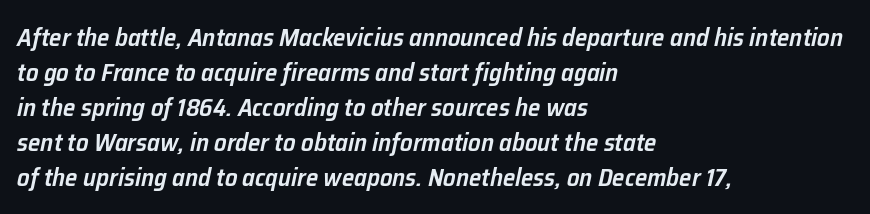
The image shows 25 px text type, italic (leaning right); set left-aligned, normal line spacing (1.4x), normal letter spacing, not underlined.
